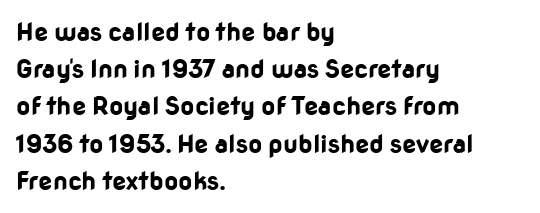
Q: Is the text bold? A: Yes.
Q: Is the text italic (slanted)? A: No, it is upright.
Q: Is the text underlined? A: No.
Q: How is the paragraph aligned? A: Left-aligned.
Q: Is the spacing between letters normal or unusually wide? A: Normal.
Q: Is the spacing between lines tight, normal or loose? A: Normal.
